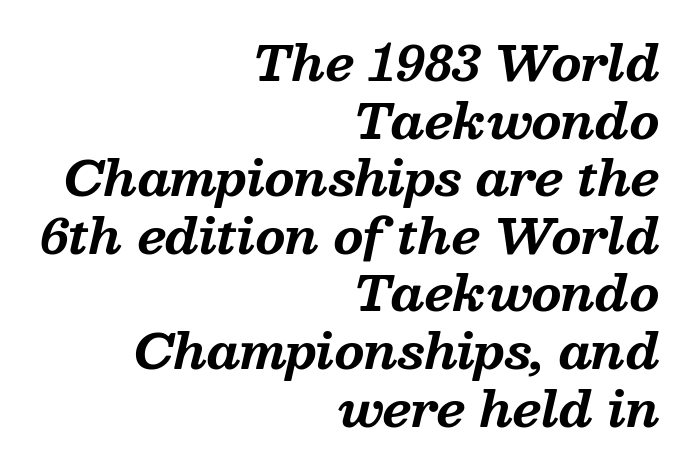
The image shows 48 px bold serif type, italic (leaning right); set right-aligned, line spacing 1.2x, normal letter spacing, not underlined; medium stroke contrast and a medium x-height.
